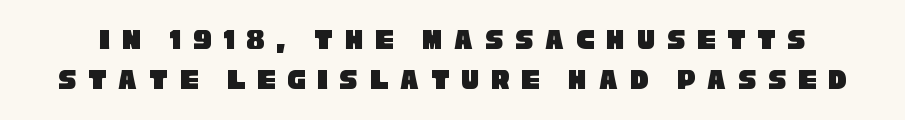
{"serif": "no", "width": "condensed", "stroke_contrast": "low", "x_height": "large", "monospaced": "no", "underline": "no", "line_spacing": "normal", "line_spacing_ratio": 1.32, "letter_spacing": "wide", "letter_spacing_em": 0.39, "glyph_px": 30}
